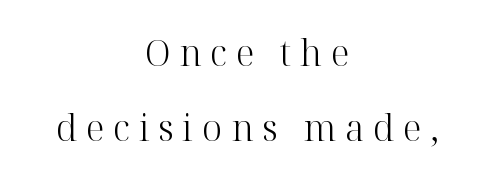
Words float on clear page, feet unadorned. Is the letter spacing exaggerated? Yes — the characters are pushed far apart. Unbolded letterforms with no extra heft. The type sits square on the baseline with zero lean. A typesetter would call this leading open, well beyond the default. These lines are centered, leaving both edges ragged.
